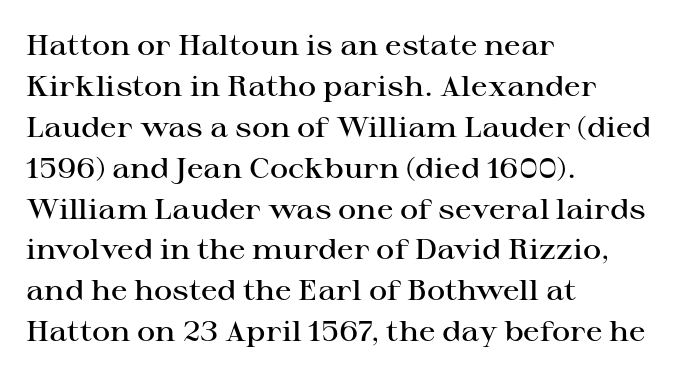
{"serif": "yes", "italic": "no", "bold": "semi", "weight": "semibold", "width": "wide", "stroke_contrast": "high", "x_height": "medium", "monospaced": "no", "underline": "no", "align": "left", "line_spacing": "normal", "line_spacing_ratio": 1.46, "letter_spacing": "normal", "letter_spacing_em": 0.0, "glyph_px": 28}
